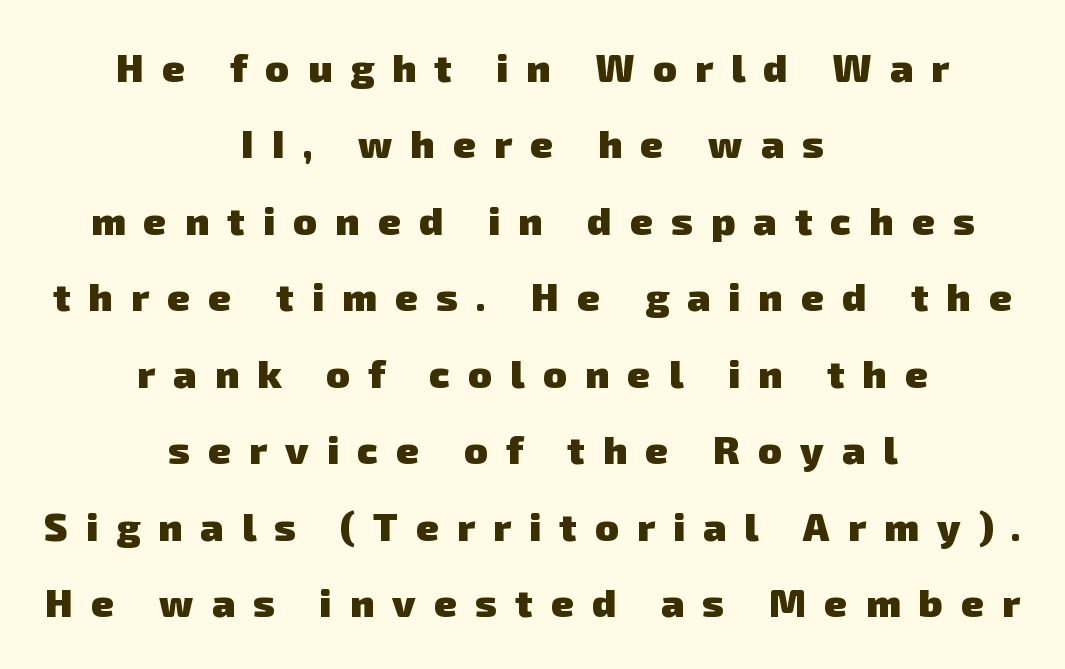
The image shows 39 px heavy sans-serif type; set centered, loose line spacing (1.96x), unusually wide letter spacing (+0.47 em), not underlined; low stroke contrast and a medium x-height.
